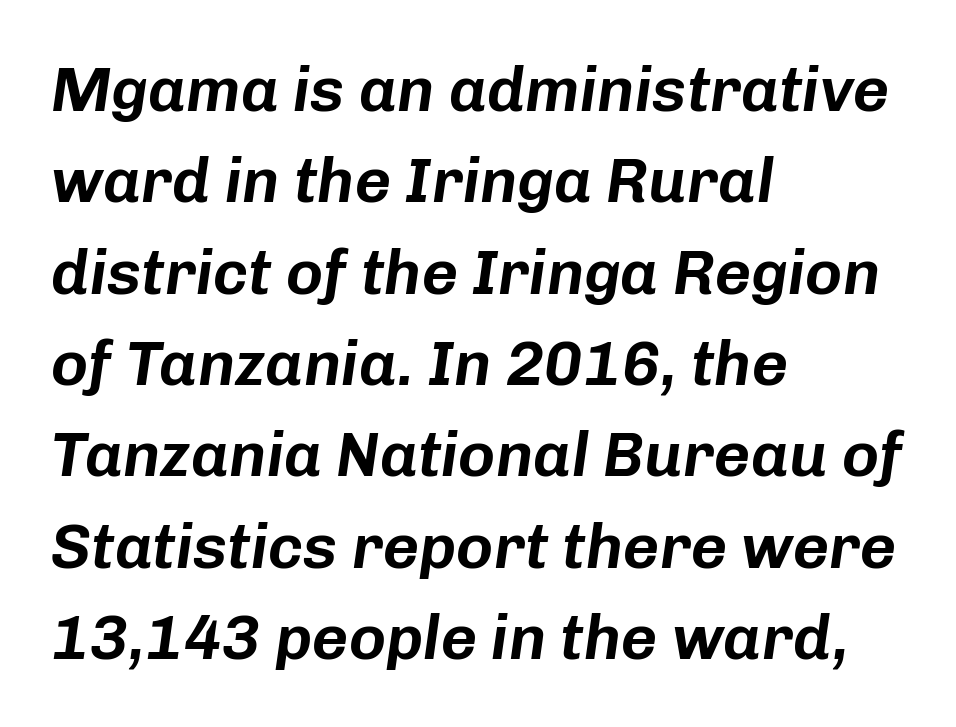
Q: Is the text italic (slanted)? A: Yes, it leans right by about 8 degrees.
Q: Is the text underlined? A: No.
Q: How is the paragraph aligned? A: Left-aligned.
Q: Is the spacing between letters normal or unusually wide? A: Normal.
Q: Is the spacing between lines tight, normal or loose? A: Normal.
Q: Width (condensed, normal, or wide)? A: Normal.
Q: Stroke contrast? A: Low.
Q: x-height? A: Medium.
Q: Monospaced? A: No.
